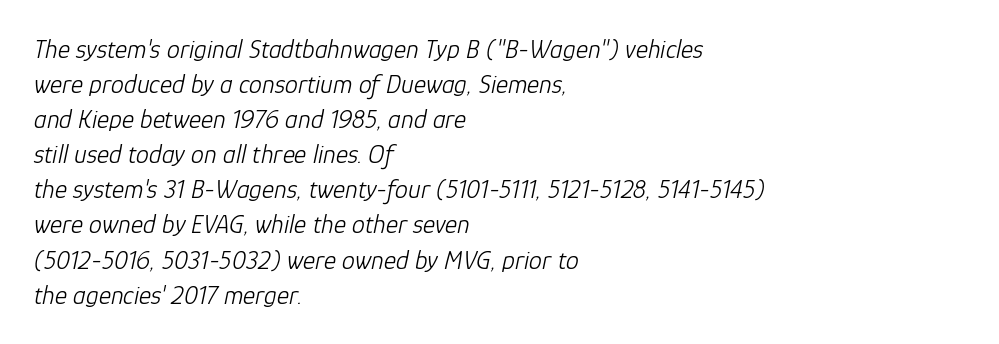
{"italic": "yes", "lean": "right", "slant_degrees": 12, "bold": "no", "underline": "no", "align": "left", "line_spacing": "normal", "line_spacing_ratio": 1.35, "letter_spacing": "normal", "letter_spacing_em": 0.0, "glyph_px": 26}
